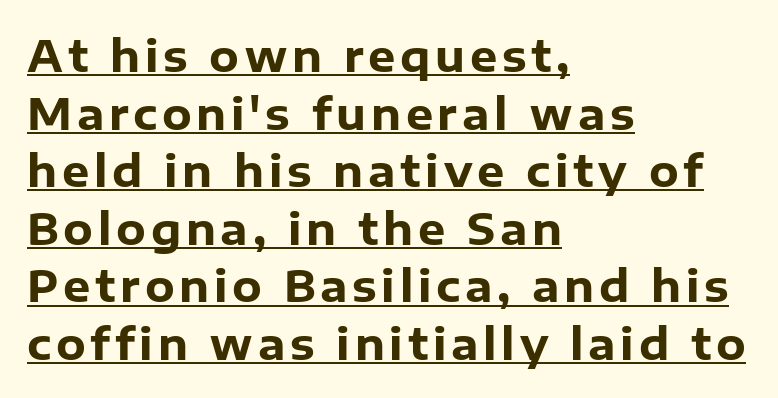
The glyphs in this specimen are sans serif. The face used here is proportionally spaced, like ordinary book or web type. Leading matches the norm, producing a regular column. The rag falls on the right side of this text block.
